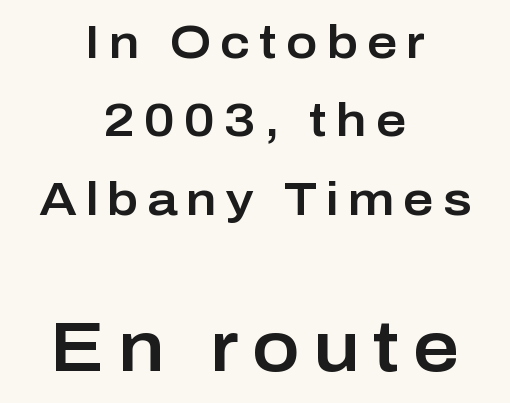
{"serif": "no", "italic": "no", "width": "normal", "stroke_contrast": "low", "x_height": "medium", "monospaced": "no", "underline": "no", "align": "center", "line_spacing": "normal", "line_spacing_ratio": 1.67, "larger_block": "second", "size_ratio": 1.51, "glyph_px": 71}
